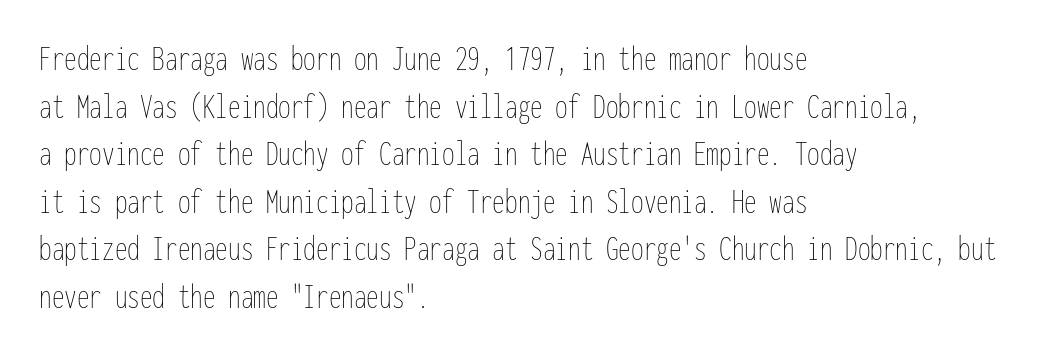
{"italic": "no", "bold": "no", "weight": "thin", "width": "condensed", "stroke_contrast": "low", "x_height": "medium", "monospaced": "yes", "underline": "no", "align": "left", "line_spacing": "normal", "line_spacing_ratio": 1.32, "letter_spacing": "normal", "letter_spacing_em": 0.0, "glyph_px": 36}
